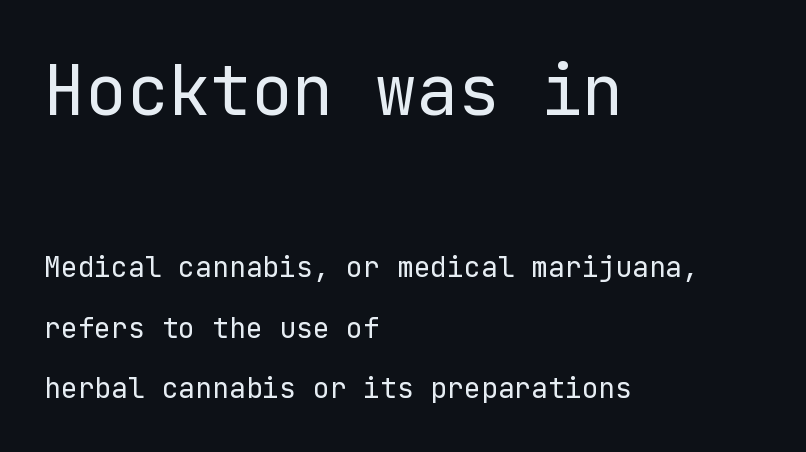
Q: Is the text bold? A: No.
Q: Is the text italic (slanted)? A: No, it is upright.
Q: Is the typeface a serif or a sans-serif typeface? A: Sans-serif.
Q: Is the text underlined? A: No.
Q: How is the paragraph aligned? A: Left-aligned.
Q: Is the spacing between letters normal or unusually wide? A: Normal.
Q: Is the spacing between lines tight, normal or loose? A: Loose.
Q: Which block of text is set in a larger size, the first (top) or the second (bottom)? A: The first (top) one.
Q: Width (condensed, normal, or wide)? A: Normal.
Q: Stroke contrast? A: Low.
Q: x-height? A: Medium.
